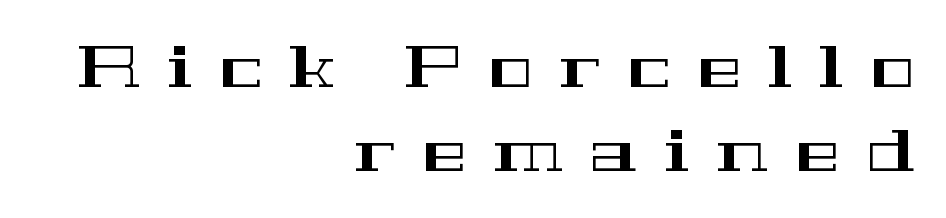
The image shows 59 px wide serif type, upright; set right-aligned, normal line spacing (1.43x), unusually wide letter spacing (+0.46 em), not underlined; high stroke contrast and a medium x-height.
